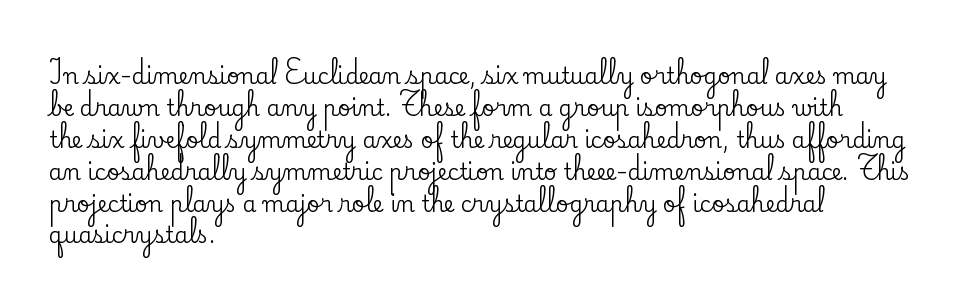
Q: Is the text italic (slanted)? A: No, it is upright.
Q: Is the text underlined? A: No.
Q: How is the paragraph aligned? A: Left-aligned.
Q: Is the spacing between letters normal or unusually wide? A: Normal.
Q: Is the spacing between lines tight, normal or loose? A: Normal.
